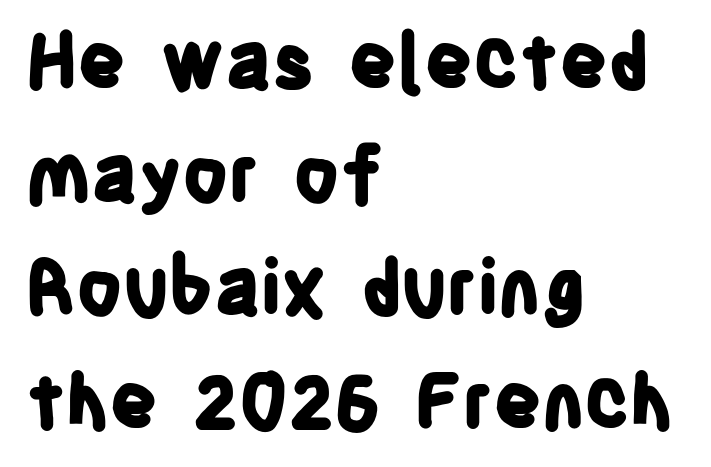
{"serif": "no", "italic": "no", "bold": "yes", "weight": "bold", "width": "condensed", "stroke_contrast": "low", "x_height": "large", "monospaced": "no", "underline": "no", "align": "left", "line_spacing": "normal", "line_spacing_ratio": 1.51, "letter_spacing": "normal", "letter_spacing_em": 0.0, "glyph_px": 75}
